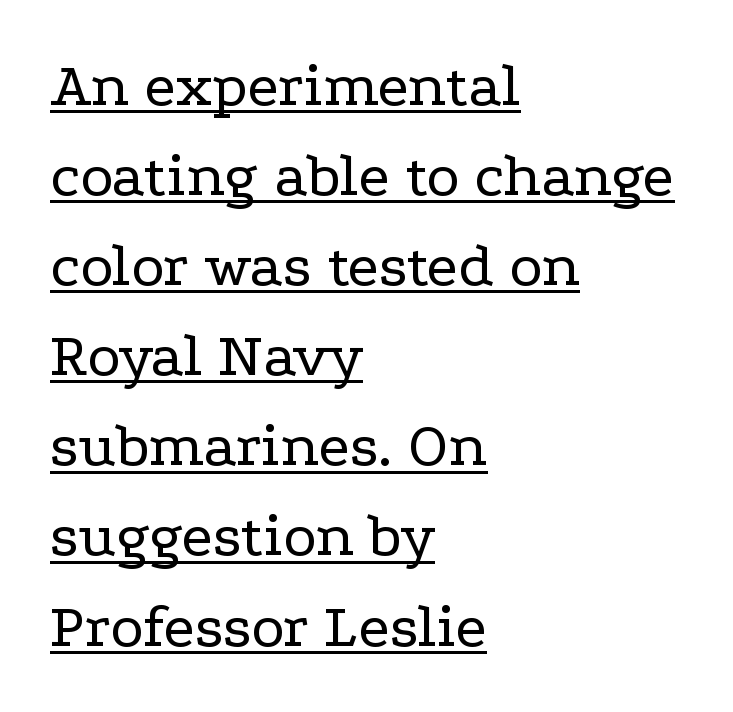
Q: Is the text bold? A: No.
Q: Is the text italic (slanted)? A: No, it is upright.
Q: Is the typeface a serif or a sans-serif typeface? A: Serif.
Q: Is the text underlined? A: Yes.
Q: How is the paragraph aligned? A: Left-aligned.
Q: Is the spacing between letters normal or unusually wide? A: Normal.
Q: Is the spacing between lines tight, normal or loose? A: Normal.
Q: Width (condensed, normal, or wide)? A: Wide.
Q: Stroke contrast? A: Low.
Q: x-height? A: Medium.
Q: Monospaced? A: No.
